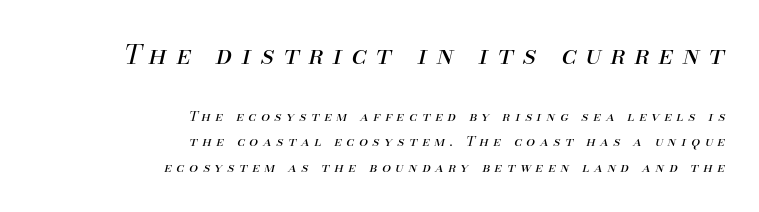
The image shows 27 px text type, italic (leaning right); set right-aligned, line spacing 1.85x, unusually wide letter spacing (+0.34 em), not underlined; the first (top) block is 1.93x larger.
